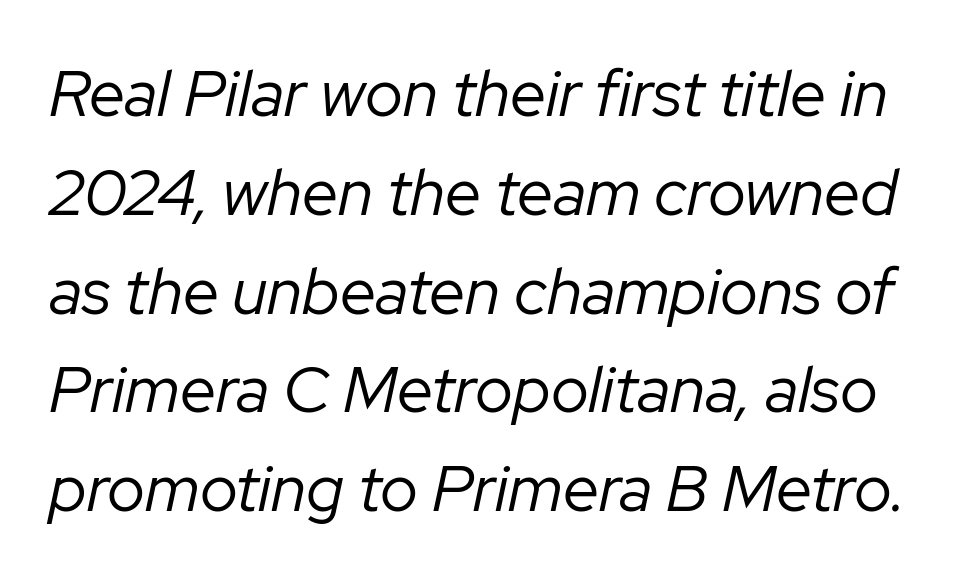
Q: Is the text bold? A: No.
Q: Is the text italic (slanted)? A: Yes, it leans right by about 12 degrees.
Q: Is the text underlined? A: No.
Q: Is the spacing between letters normal or unusually wide? A: Normal.
Q: Is the spacing between lines tight, normal or loose? A: Normal.
Q: Width (condensed, normal, or wide)? A: Normal.
Q: Stroke contrast? A: Low.
Q: x-height? A: Medium.
Q: Monospaced? A: No.
